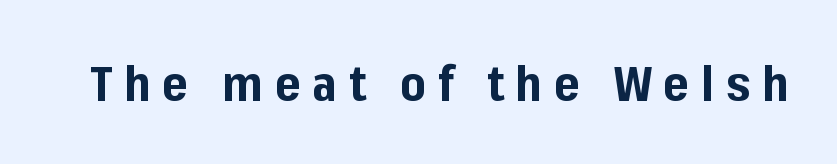
{"serif": "no", "italic": "no", "bold": "yes", "weight": "bold", "width": "normal", "stroke_contrast": "low", "x_height": "medium", "monospaced": "no", "underline": "no", "letter_spacing": "wide", "letter_spacing_em": 0.24, "glyph_px": 49}
